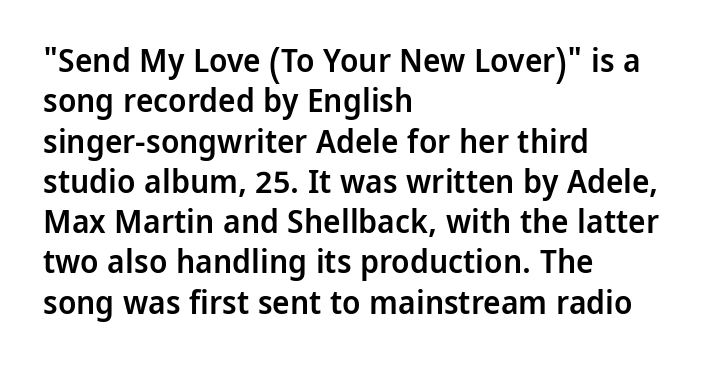
The image shows 33 px semibold sans-serif type, upright; set left-aligned, line spacing 1.22x, normal letter spacing, not underlined; low stroke contrast and a medium x-height.
